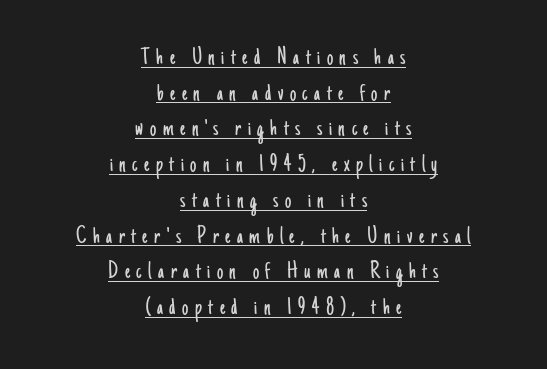
Q: Is the text bold? A: No.
Q: Is the text italic (slanted)? A: No, it is upright.
Q: Is the text underlined? A: Yes.
Q: How is the paragraph aligned? A: Centered.
Q: Is the spacing between letters normal or unusually wide? A: Unusually wide.
Q: Is the spacing between lines tight, normal or loose? A: Normal.
